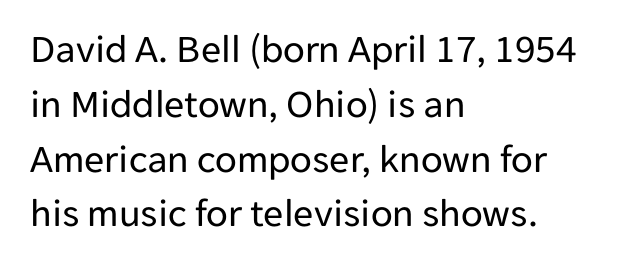
The image shows 40 px regular-weight sans-serif type, upright; set left-aligned, normal line spacing (1.37x), normal letter spacing, not underlined; low stroke contrast and a medium x-height.
